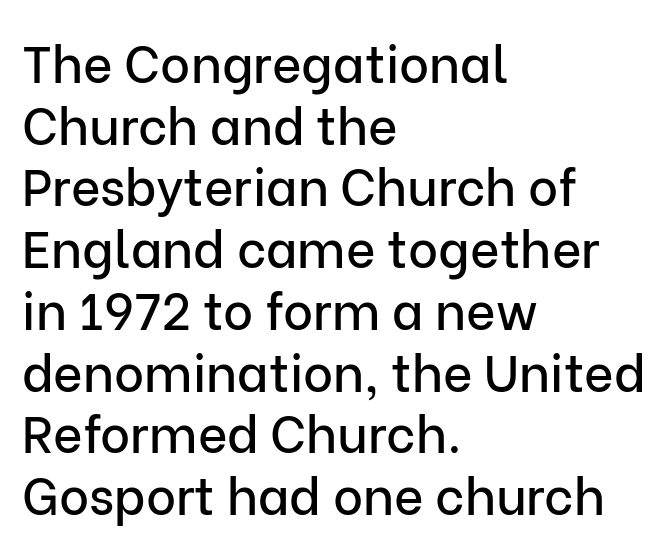
The image shows 51 px sans-serif type, upright; set left-aligned, line spacing 1.21x, normal letter spacing, not underlined; low stroke contrast and a medium x-height.
